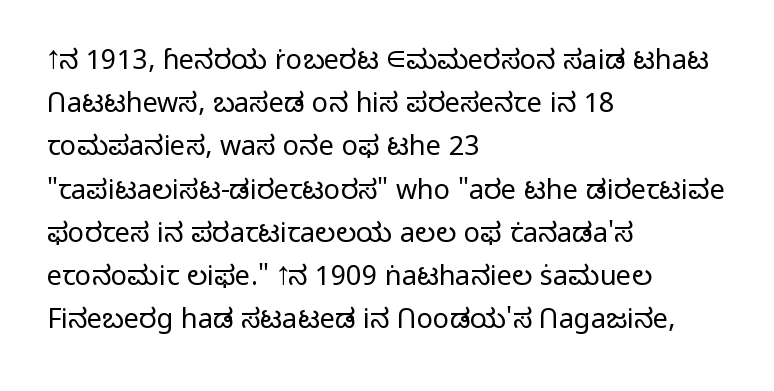
Posture: straight, roman, zero tilt. Notice how descenders clear the ascenders below comfortably — that's standard leading. Visually the block forms a straight wall on the left and a jagged coastline on the right. Descenders hang freely into open space. The type is set solid horizontally, with unmodified tracking. Heft: none added — not bold.
